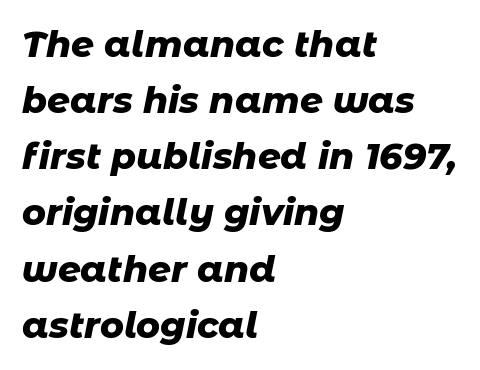
The image shows 36 px heavy type, italic (leaning right); set left-aligned, normal line spacing (1.56x), normal letter spacing, not underlined; low stroke contrast and a medium x-height.
